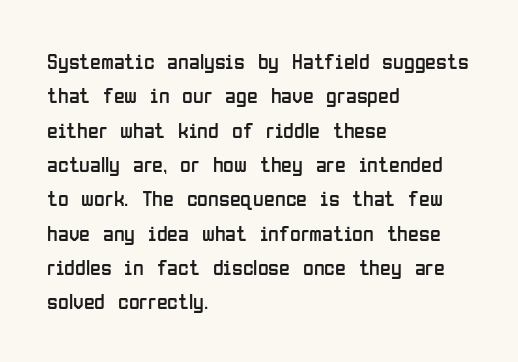
The image shows 22 px text type, upright; set left-aligned, normal line spacing (1.56x), normal letter spacing, not underlined.
